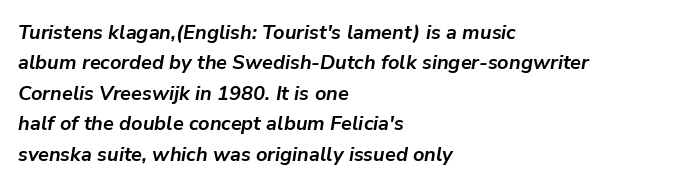
{"italic": "yes", "lean": "right", "slant_degrees": 9, "bold": "yes", "underline": "no", "align": "left", "line_spacing": "normal", "line_spacing_ratio": 1.52, "letter_spacing": "normal", "letter_spacing_em": 0.0, "glyph_px": 20}
